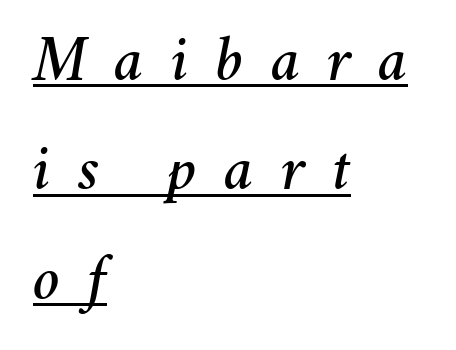
{"italic": "yes", "lean": "right", "slant_degrees": 11, "width": "normal", "stroke_contrast": "medium", "x_height": "medium", "monospaced": "no", "underline": "yes", "align": "left", "line_spacing_ratio": 1.71, "letter_spacing": "wide", "letter_spacing_em": 0.42, "glyph_px": 64}
